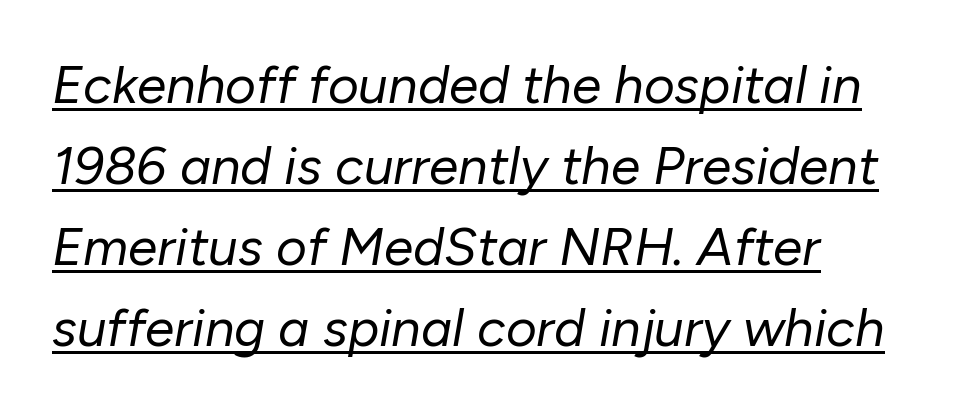
Q: Is the text bold? A: No.
Q: Is the text italic (slanted)? A: Yes, it leans right by about 10 degrees.
Q: Is the text underlined? A: Yes.
Q: Is the spacing between letters normal or unusually wide? A: Normal.
Q: Is the spacing between lines tight, normal or loose? A: Normal.
Q: Width (condensed, normal, or wide)? A: Normal.
Q: Stroke contrast? A: Low.
Q: x-height? A: Medium.
Q: Monospaced? A: No.
